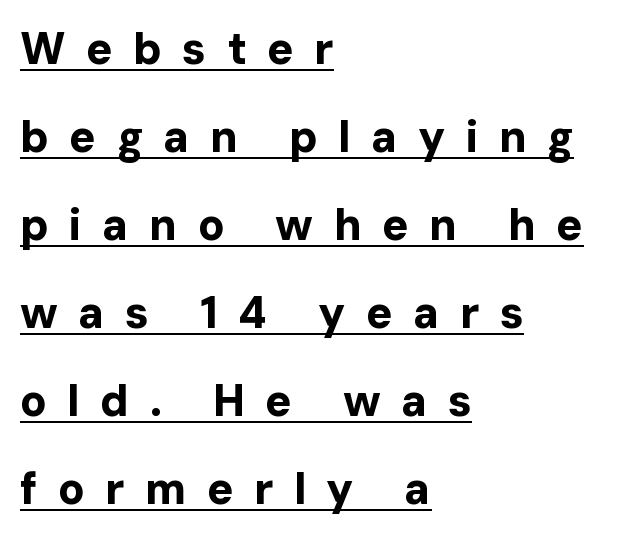
Notice how thick the strokes are: this is what a full bold looks like. The rendering uses a large line-height, opening up the rows. You can tell from the bare stems that sans-serif type was used. Is this a fixed-width face? No — the glyphs have proportional, varying widths.
